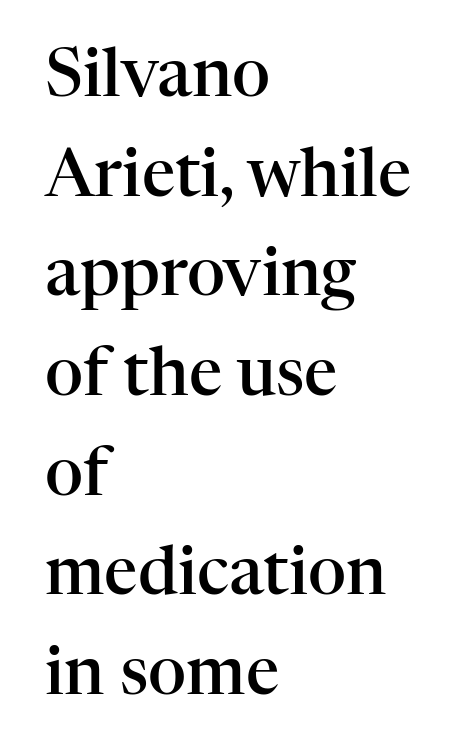
The space beneath each line is pristine and unruled. Words appear dense and cohesive because spacing is normal. You could not count columns in this text — the font is proportionally spaced. The face used here is a semibold: visibly heavier than regular, lighter than bold. Where is the straight margin? On the left.
